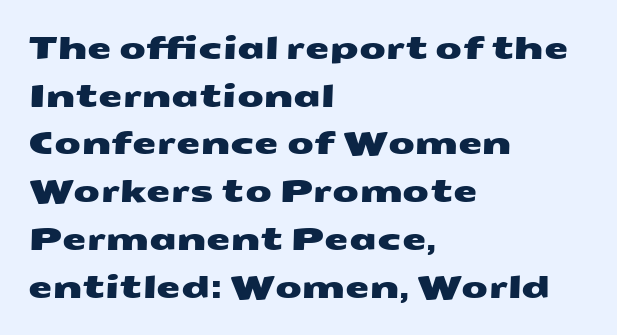
Q: Is the typeface a serif or a sans-serif typeface? A: Sans-serif.
Q: Is the text underlined? A: No.
Q: How is the paragraph aligned? A: Left-aligned.
Q: Is the spacing between letters normal or unusually wide? A: Normal.
Q: Is the spacing between lines tight, normal or loose? A: Normal.
Q: Width (condensed, normal, or wide)? A: Wide.
Q: Stroke contrast? A: Medium.
Q: x-height? A: Medium.
Q: Monospaced? A: No.
